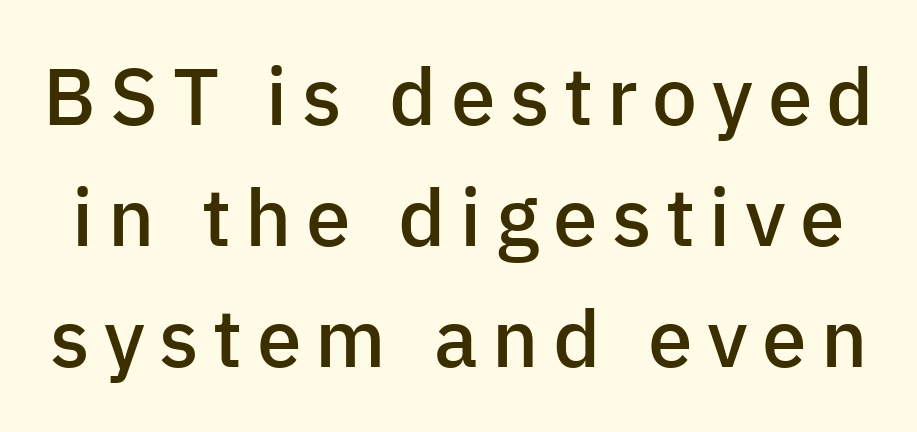
{"serif": "no", "italic": "no", "bold": "semi", "weight": "semibold", "width": "normal", "stroke_contrast": "low", "x_height": "medium", "monospaced": "no", "underline": "no", "line_spacing": "normal", "line_spacing_ratio": 1.51, "glyph_px": 80}
